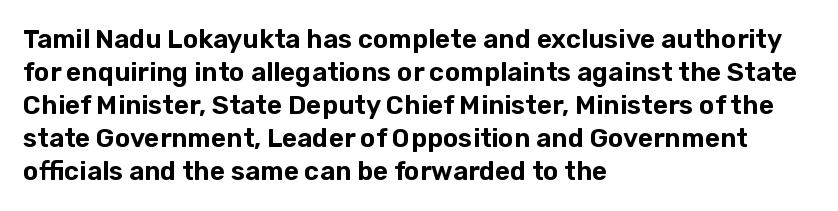
{"italic": "no", "underline": "no", "align": "left", "line_spacing": "normal", "line_spacing_ratio": 1.27, "letter_spacing": "normal", "letter_spacing_em": 0.0, "glyph_px": 26}
